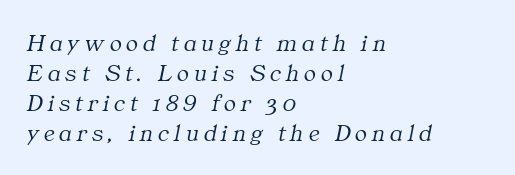
The paragraph has a hard left edge and a soft right edge. An italicized treatment has been applied to the whole sample. Honestly, the letter spacing is so wide it's the main thing you notice. The characters are drawn with everyday or finer stroke widths.
